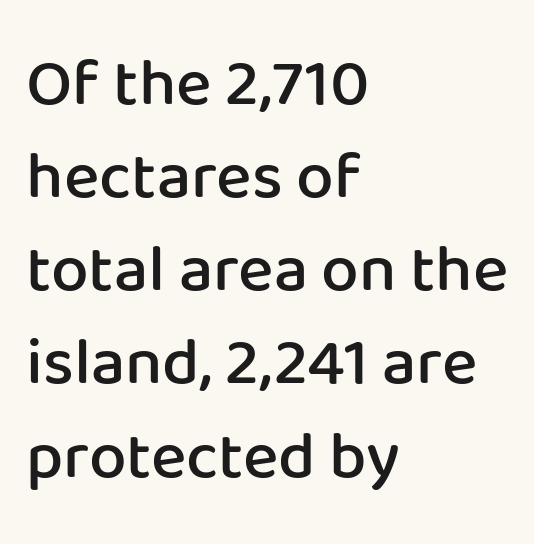
{"serif": "no", "italic": "no", "bold": "semi", "weight": "semibold", "width": "normal", "stroke_contrast": "low", "x_height": "medium", "monospaced": "no", "underline": "no", "align": "left", "line_spacing": "normal", "line_spacing_ratio": 1.39, "letter_spacing": "normal", "letter_spacing_em": 0.0, "glyph_px": 67}
